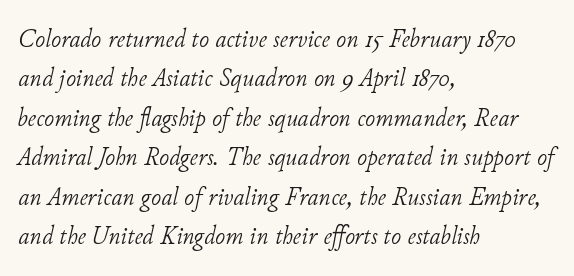
Q: Is the text bold? A: No.
Q: Is the text italic (slanted)? A: Yes, it leans right by about 11 degrees.
Q: Is the text underlined? A: No.
Q: How is the paragraph aligned? A: Left-aligned.
Q: Is the spacing between letters normal or unusually wide? A: Normal.
Q: Is the spacing between lines tight, normal or loose? A: Normal.
